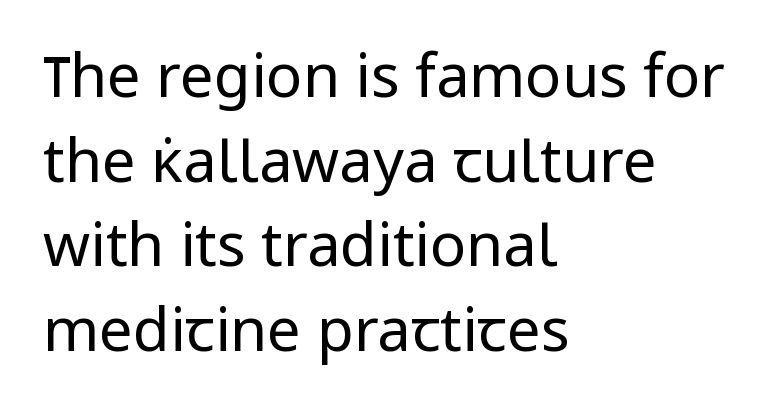
In terms of letterform style, serifs are entirely absent. Check the space under the baseline: it is left empty. The face used here is proportionally spaced, like ordinary book or web type. Line beginnings align vertically; line endings do not. Tracking here is standard; glyphs follow each other at the usual distance. Does the leading feel generous? No, just average.
